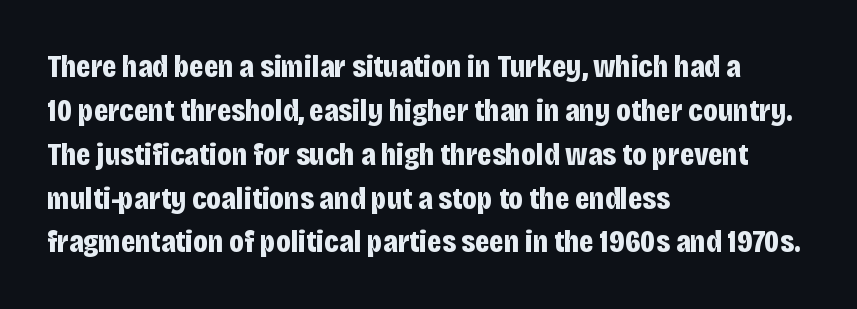
The rendering uses a moderate line-height, typical for paragraphs. Decoration check: the copy has no underline. No italicization has been applied; the sample stays upright. These lines are rendered in a variable-pitch font.
